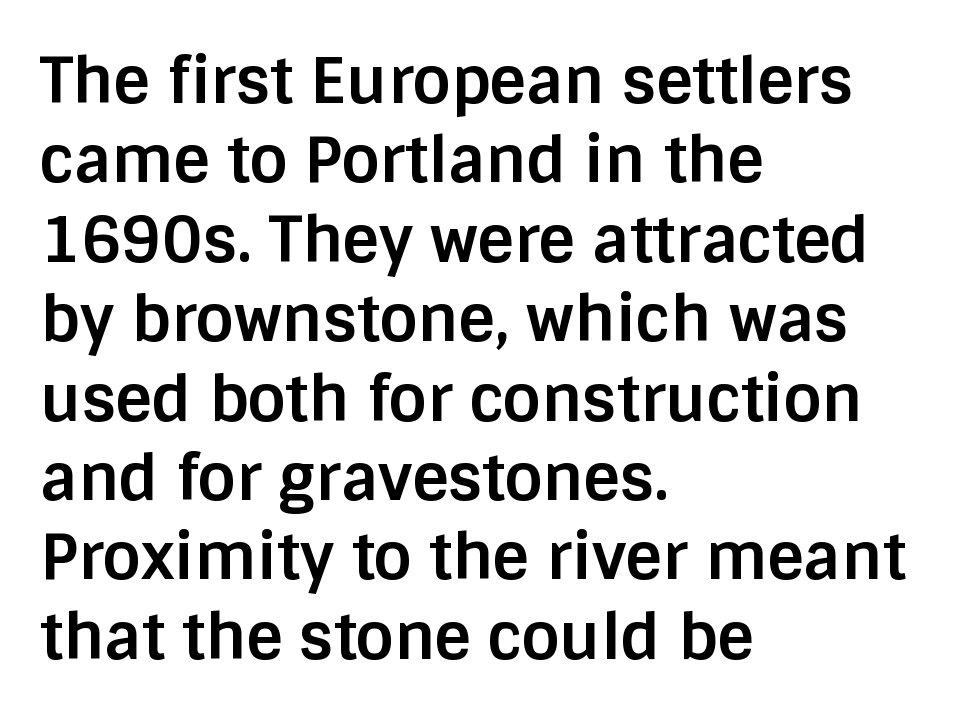
The image shows 63 px bold sans-serif type, upright; set left-aligned, normal line spacing (1.26x), normal letter spacing, not underlined; low stroke contrast and a large x-height.
